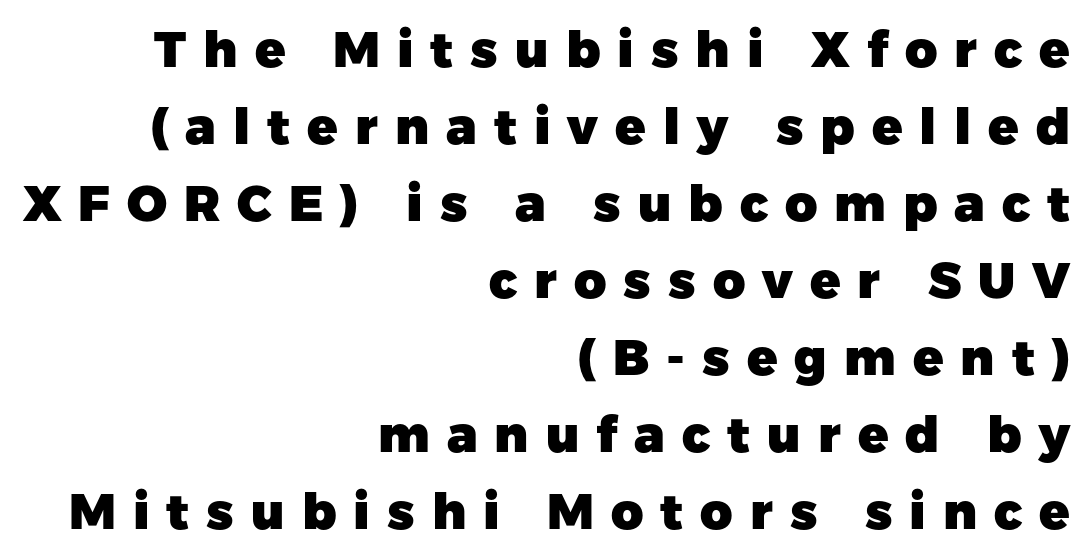
Q: Is the text bold? A: Yes.
Q: Is the text italic (slanted)? A: No, it is upright.
Q: Is the typeface a serif or a sans-serif typeface? A: Sans-serif.
Q: Is the text underlined? A: No.
Q: How is the paragraph aligned? A: Right-aligned.
Q: Is the spacing between letters normal or unusually wide? A: Unusually wide.
Q: Is the spacing between lines tight, normal or loose? A: Normal.
Q: Width (condensed, normal, or wide)? A: Normal.
Q: Stroke contrast? A: Low.
Q: x-height? A: Medium.
Q: Monospaced? A: No.
